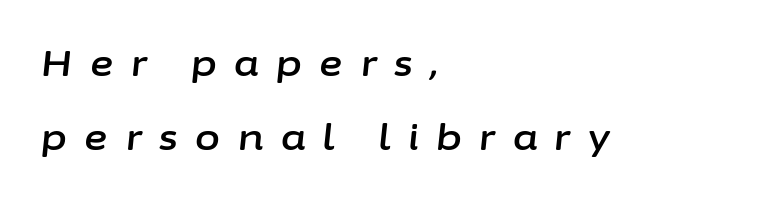
{"italic": "yes", "lean": "right", "slant_degrees": 6, "width": "normal", "stroke_contrast": "low", "x_height": "medium", "monospaced": "no", "underline": "no", "align": "left", "line_spacing": "loose", "line_spacing_ratio": 2.06, "letter_spacing": "wide", "letter_spacing_em": 0.49, "glyph_px": 36}
